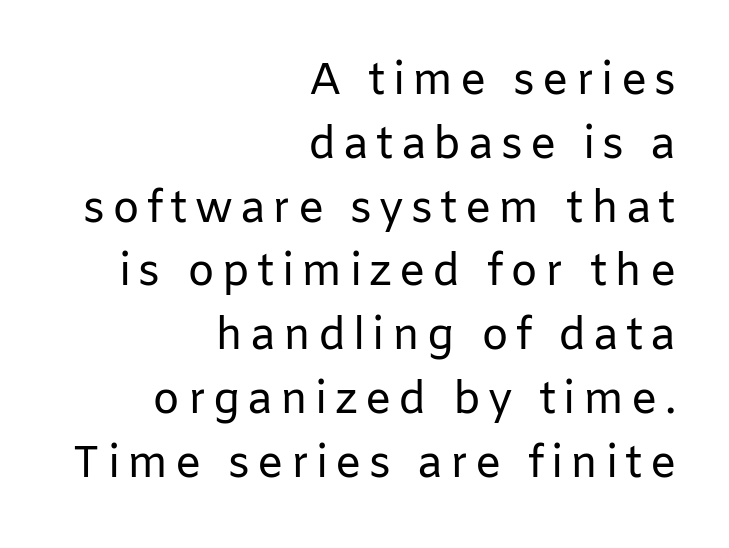
The image shows 44 px regular-weight sans-serif type, upright; set right-aligned, normal line spacing (1.45x), not underlined; low stroke contrast and a medium x-height.
